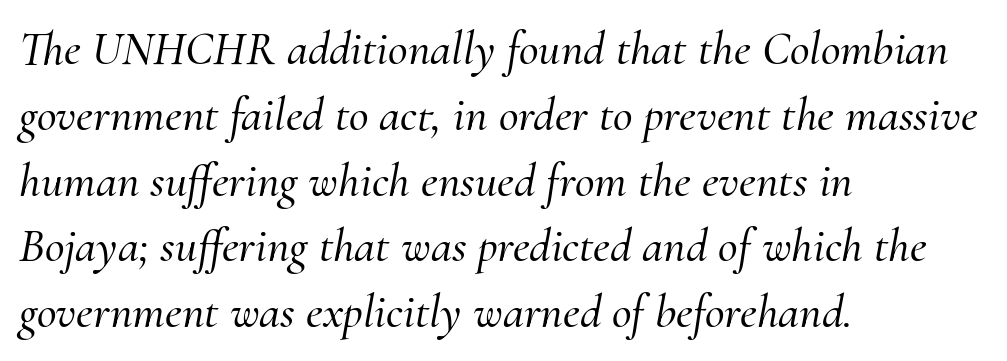
The image shows 48 px serif type, italic (leaning right); set left-aligned, normal line spacing (1.37x), normal letter spacing, not underlined; medium stroke contrast and a small x-height.
